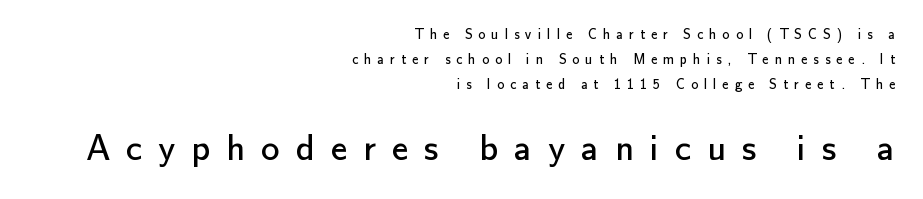
Q: Is the text bold? A: No.
Q: Is the text italic (slanted)? A: No, it is upright.
Q: Is the typeface a serif or a sans-serif typeface? A: Sans-serif.
Q: Is the text underlined? A: No.
Q: How is the paragraph aligned? A: Right-aligned.
Q: Is the spacing between letters normal or unusually wide? A: Unusually wide.
Q: Which block of text is set in a larger size, the first (top) or the second (bottom)? A: The second (bottom) one.
Q: Width (condensed, normal, or wide)? A: Normal.
Q: Stroke contrast? A: Low.
Q: x-height? A: Small.
Q: Monospaced? A: No.
